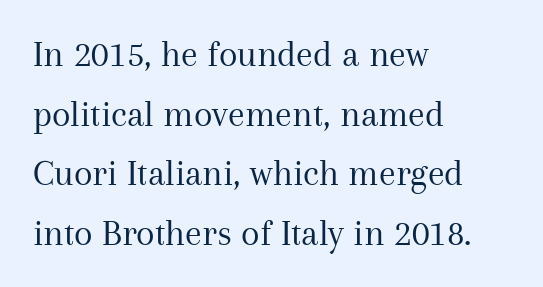
Italic: no, the glyphs are upright roman. The space beneath each line is pristine and unruled. The rendering uses natural spacing where letterforms have individual widths. The designer left line spacing at the default. Which margin do the lines hug? The left one — the right edge is uneven.
